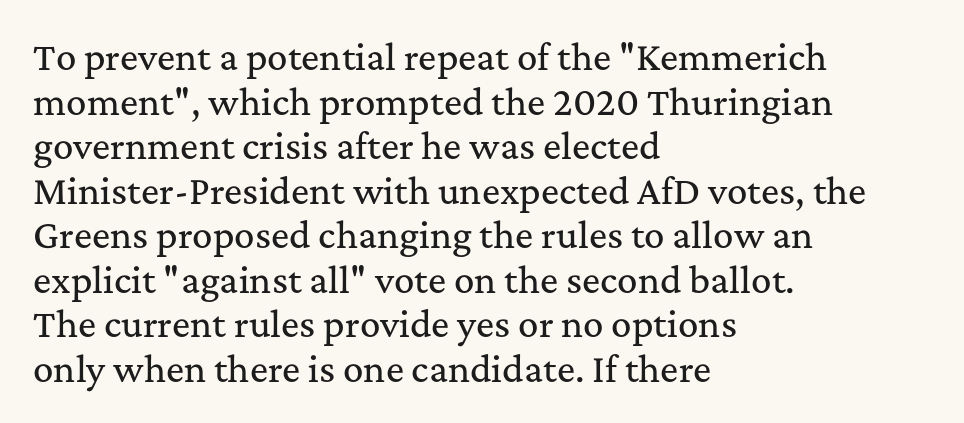
{"serif": "yes", "italic": "no", "width": "normal", "stroke_contrast": "medium", "x_height": "medium", "monospaced": "no", "underline": "no", "align": "left", "line_spacing": "normal", "line_spacing_ratio": 1.31, "letter_spacing": "normal", "letter_spacing_em": 0.0, "glyph_px": 34}
